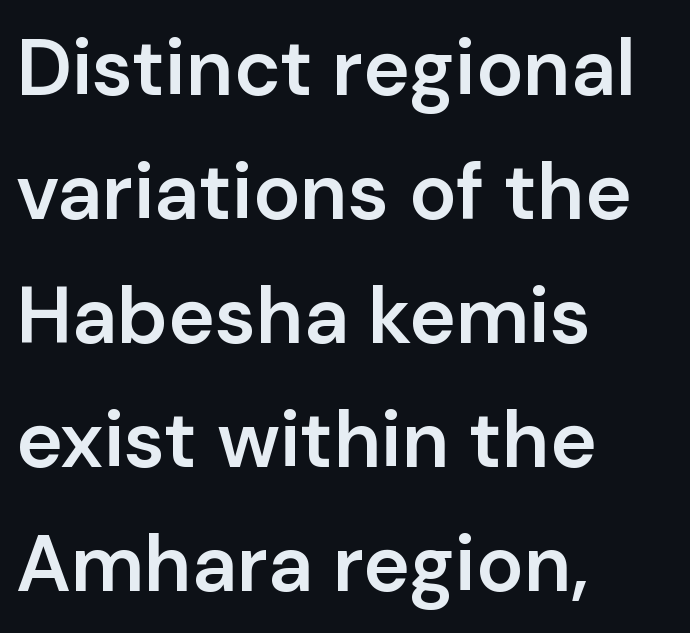
The image shows 79 px semibold sans-serif type, upright; set left-aligned, normal line spacing (1.57x), normal letter spacing, not underlined; low stroke contrast and a medium x-height.
